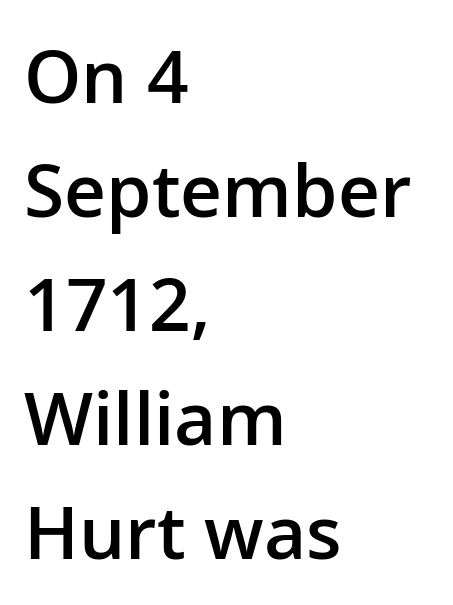
The image shows 73 px semibold sans-serif type, upright; set left-aligned, normal line spacing (1.56x), normal letter spacing, not underlined; low stroke contrast and a medium x-height.
